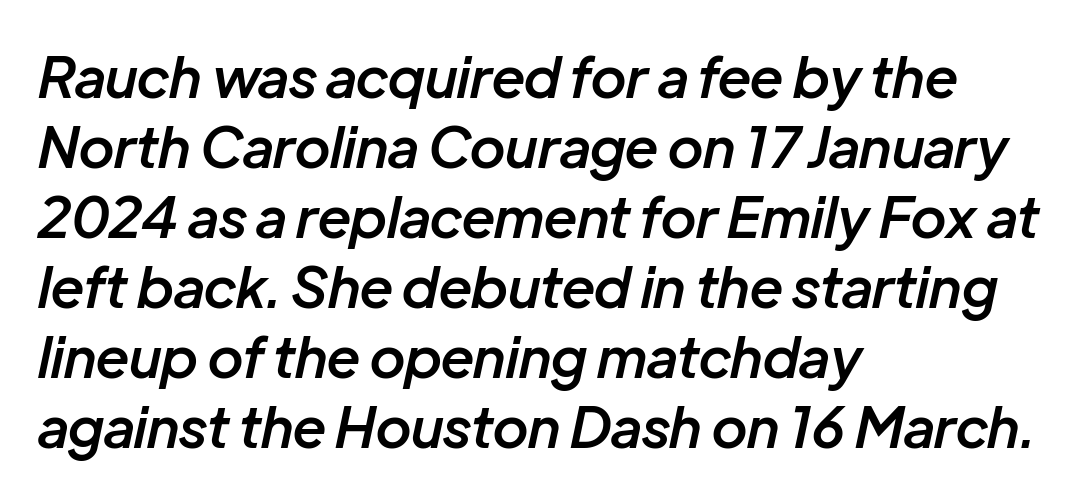
{"italic": "yes", "lean": "right", "slant_degrees": 12, "bold": "semi", "weight": "semibold", "width": "normal", "stroke_contrast": "low", "x_height": "medium", "monospaced": "no", "underline": "no", "align": "left", "line_spacing": "normal", "line_spacing_ratio": 1.25, "letter_spacing": "normal", "letter_spacing_em": 0.0, "glyph_px": 56}
